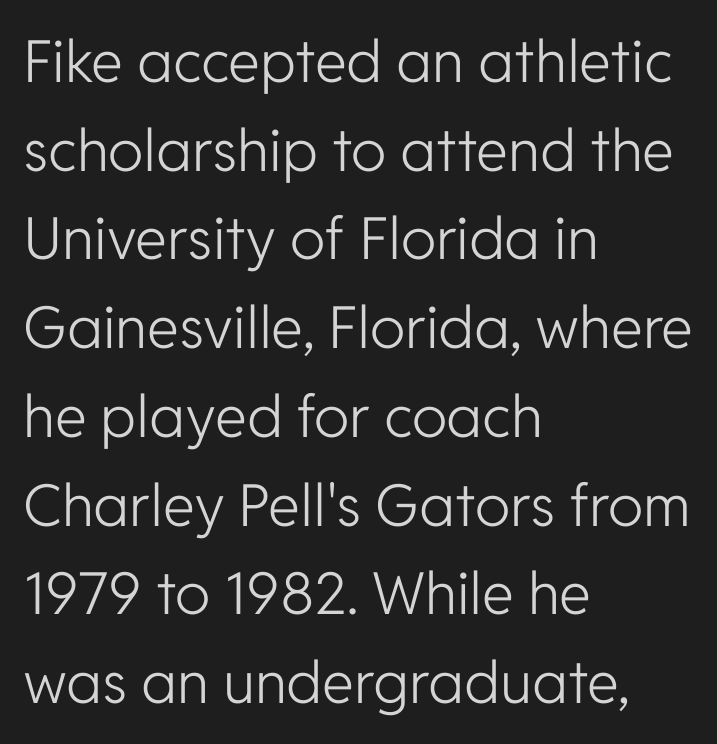
Q: Is the text bold? A: No.
Q: Is the text italic (slanted)? A: No, it is upright.
Q: Is the typeface a serif or a sans-serif typeface? A: Sans-serif.
Q: Is the text underlined? A: No.
Q: How is the paragraph aligned? A: Left-aligned.
Q: Is the spacing between letters normal or unusually wide? A: Normal.
Q: Is the spacing between lines tight, normal or loose? A: Normal.
Q: Width (condensed, normal, or wide)? A: Normal.
Q: Stroke contrast? A: Low.
Q: x-height? A: Medium.
Q: Monospaced? A: No.
